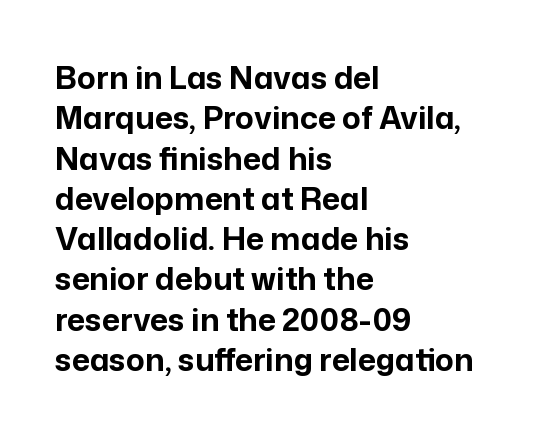
Q: Is the text bold? A: Yes.
Q: Is the text italic (slanted)? A: No, it is upright.
Q: Is the typeface a serif or a sans-serif typeface? A: Sans-serif.
Q: Is the text underlined? A: No.
Q: How is the paragraph aligned? A: Left-aligned.
Q: Is the spacing between letters normal or unusually wide? A: Normal.
Q: Is the spacing between lines tight, normal or loose? A: Normal.
Q: Width (condensed, normal, or wide)? A: Normal.
Q: Stroke contrast? A: Low.
Q: x-height? A: Medium.
Q: Monospaced? A: No.
